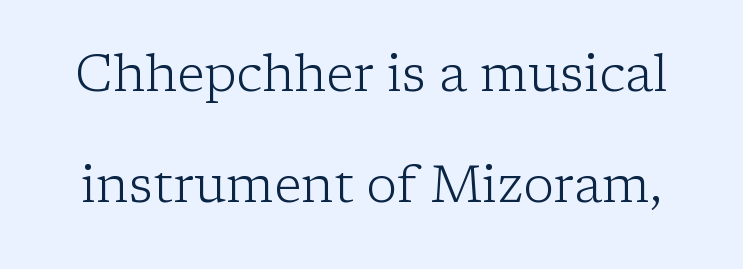
{"serif": "yes", "italic": "no", "bold": "no", "weight": "light", "width": "normal", "stroke_contrast": "low", "x_height": "medium", "monospaced": "no", "underline": "no", "line_spacing": "loose", "line_spacing_ratio": 2.17, "letter_spacing": "normal", "letter_spacing_em": 0.0, "glyph_px": 51}
